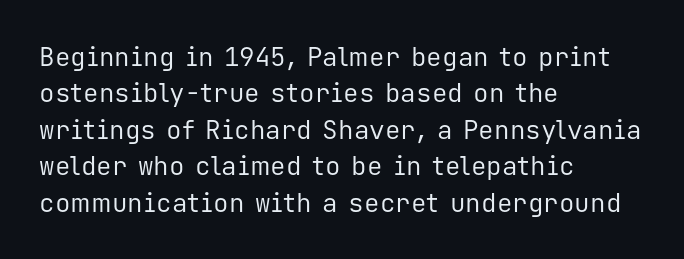
Short and long lines alike share a common starting point at left. The typeface has the unassuming heft of standard copy or less. Is the letter spacing exaggerated? No — it looks like the ordinary default. Has an underline been added? It has not. Posture: vertical.
